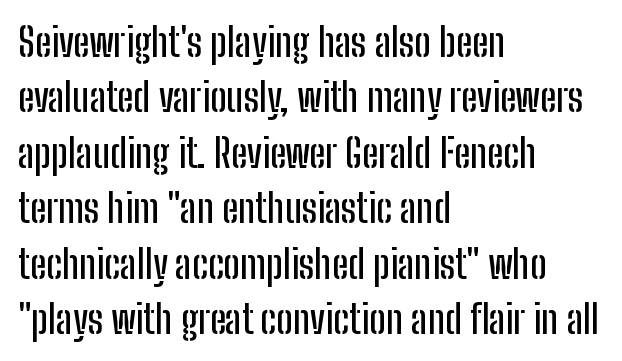
The image shows 39 px condensed sans-serif type, upright; set left-aligned, normal line spacing (1.42x), normal letter spacing, not underlined; low stroke contrast and a medium x-height.
